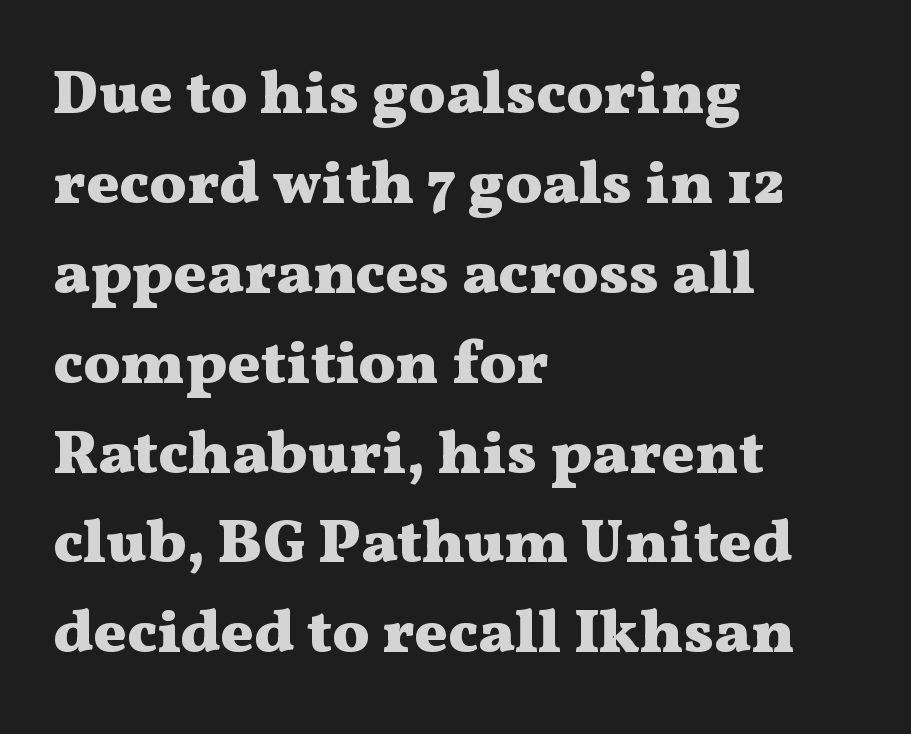
The passage shown has conventional tracking throughout. Honestly, the row spacing looks completely unremarkable. Summary of weight: heavy, a full bold. Style check: upright. Think of a printed novel: that variable character pitch is what you see here. Observe the serifs anchoring each vertical stroke in this sample.
